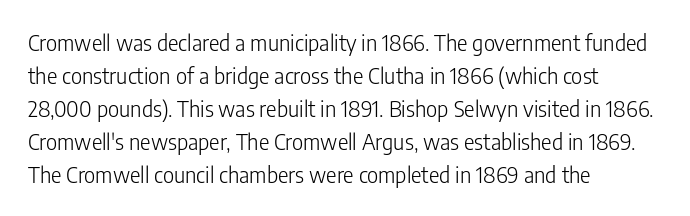
Q: Is the text bold? A: No.
Q: Is the text italic (slanted)? A: No, it is upright.
Q: Is the text underlined? A: No.
Q: How is the paragraph aligned? A: Left-aligned.
Q: Is the spacing between letters normal or unusually wide? A: Normal.
Q: Is the spacing between lines tight, normal or loose? A: Normal.
